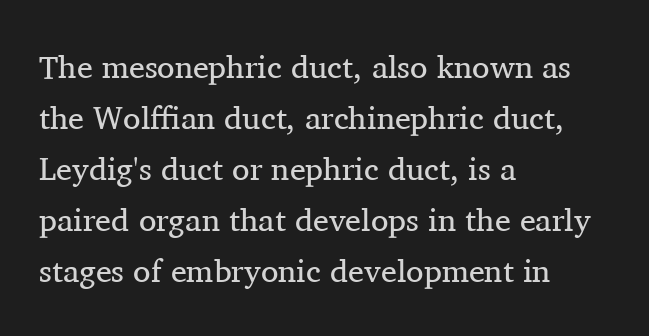
Honestly, the letter spacing is just normal — you wouldn't notice it. Does the copy run flush right? No — it runs flush left. These lines are rendered in a variable-pitch font. Regarding serifs, this sample has them.
